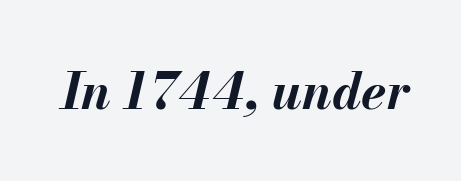
Q: Is the text bold? A: Yes.
Q: Is the text italic (slanted)? A: Yes, it leans right by about 13 degrees.
Q: Is the text underlined? A: No.
Q: Is the spacing between letters normal or unusually wide? A: Normal.
Q: Width (condensed, normal, or wide)? A: Normal.
Q: Stroke contrast? A: Medium.
Q: x-height? A: Small.
Q: Monospaced? A: No.
